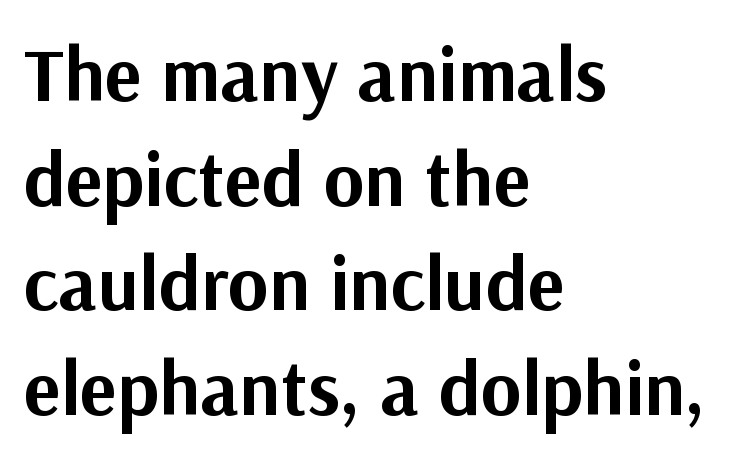
The image shows 77 px bold sans-serif type, upright; set left-aligned, normal line spacing (1.36x), normal letter spacing, not underlined; medium stroke contrast and a medium x-height.
